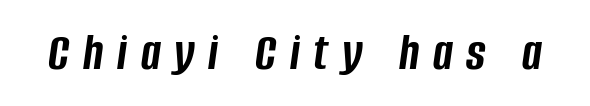
The image shows 53 px semibold, condensed type, italic (leaning right); set unusually wide letter spacing (+0.26 em), not underlined; low stroke contrast and a large x-height.
